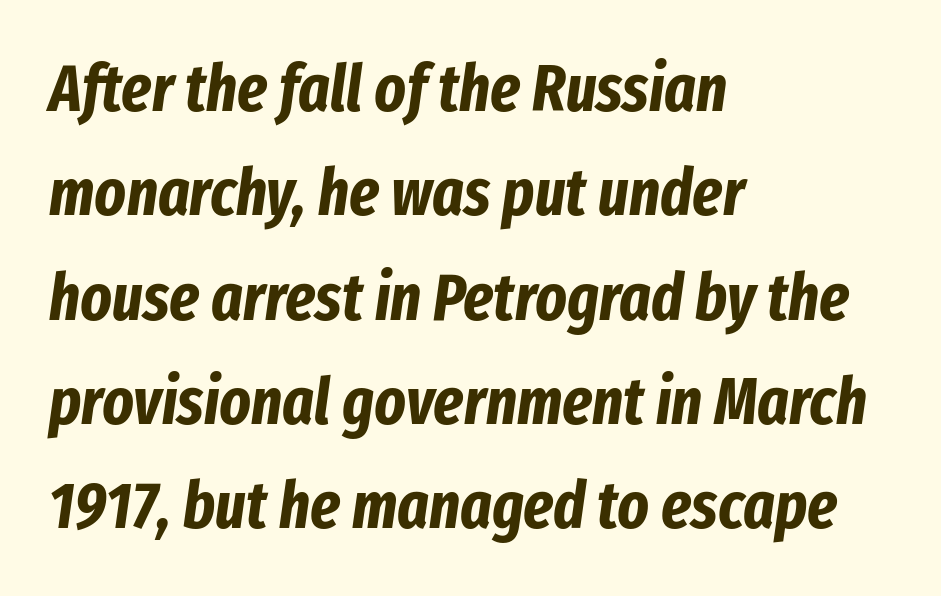
Slanted lettering throughout. The strip under each line holds only bare page. Leading matches the norm, producing a regular column. On the weight axis this lands at bold, roughly 700. A typesetter would call this proportional, since set widths differ per character. The lines are quadded left.
